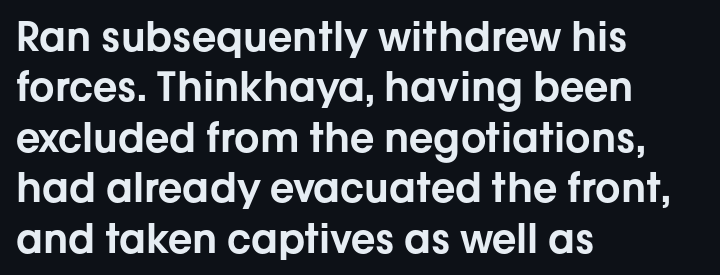
Q: Is the text italic (slanted)? A: No, it is upright.
Q: Is the typeface a serif or a sans-serif typeface? A: Sans-serif.
Q: Is the text underlined? A: No.
Q: How is the paragraph aligned? A: Left-aligned.
Q: Is the spacing between letters normal or unusually wide? A: Normal.
Q: Is the spacing between lines tight, normal or loose? A: Normal.
Q: Width (condensed, normal, or wide)? A: Normal.
Q: Stroke contrast? A: Low.
Q: x-height? A: Medium.
Q: Monospaced? A: No.
